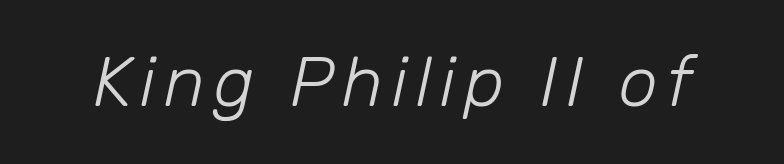
The image shows 70 px light type, italic (leaning right); set not underlined; low stroke contrast and a medium x-height.
